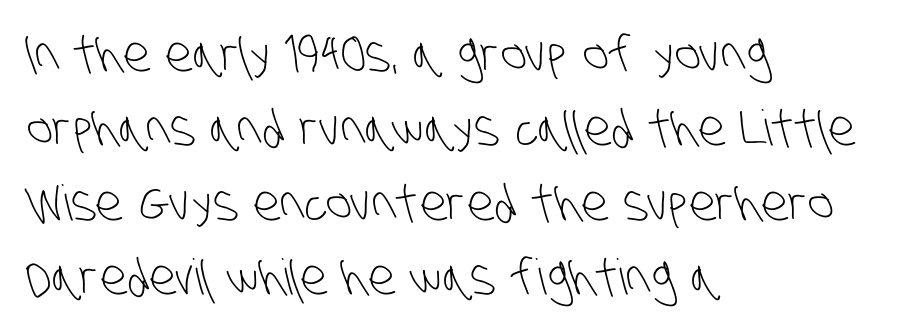
The image shows 49 px light, condensed sans-serif type; set left-aligned, normal line spacing (1.52x), normal letter spacing, not underlined; low stroke contrast and a large x-height.
